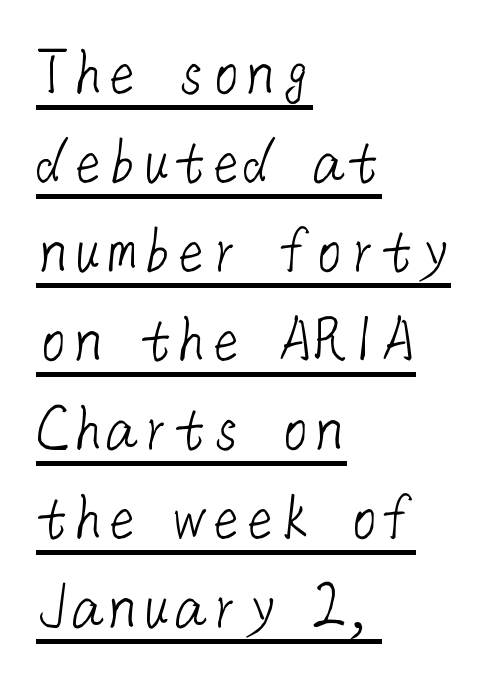
Q: Is the text bold? A: No.
Q: Is the typeface a serif or a sans-serif typeface? A: Sans-serif.
Q: Is the text underlined? A: Yes.
Q: How is the paragraph aligned? A: Left-aligned.
Q: Is the spacing between letters normal or unusually wide? A: Normal.
Q: Is the spacing between lines tight, normal or loose? A: Normal.
Q: Width (condensed, normal, or wide)? A: Normal.
Q: Stroke contrast? A: Low.
Q: x-height? A: Medium.
